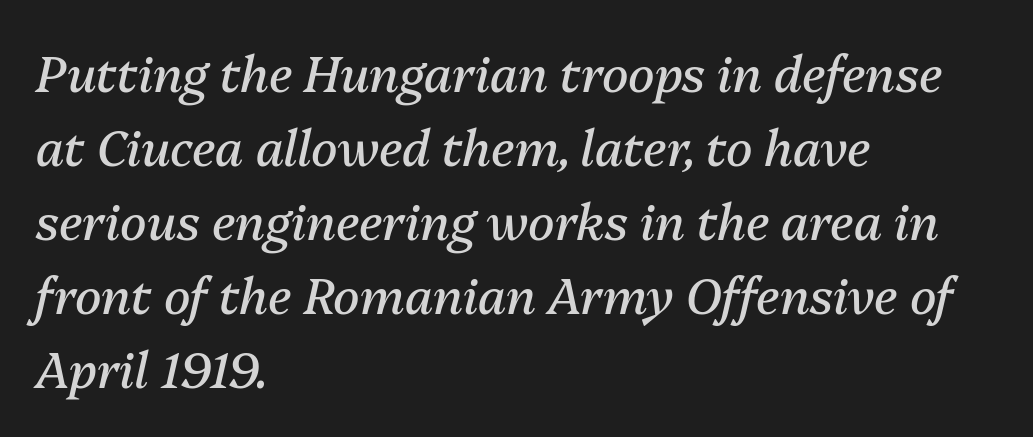
The area under the type is left untouched. A typesetter would call this leading conventional body-copy spacing. These lines are rendered in a variable-pitch font. Casual observation: everything's shoved over to the left. Slant detected: the letters are inclined. Each word holds together tightly as a unit, with standard inter-letter gaps.
